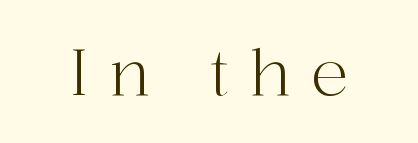
Q: Is the text bold? A: No.
Q: Is the text italic (slanted)? A: No, it is upright.
Q: Is the typeface a serif or a sans-serif typeface? A: Serif.
Q: Is the text underlined? A: No.
Q: Is the spacing between letters normal or unusually wide? A: Unusually wide.
Q: Width (condensed, normal, or wide)? A: Normal.
Q: Stroke contrast? A: High.
Q: x-height? A: Medium.
Q: Monospaced? A: No.
